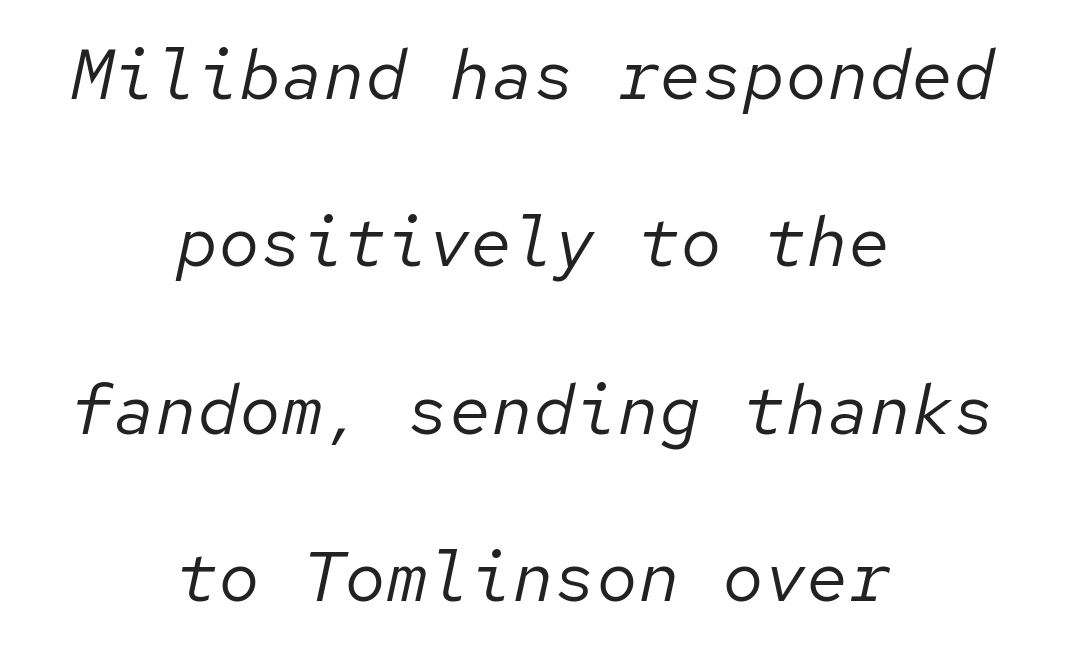
Q: Is the text bold? A: No.
Q: Is the text italic (slanted)? A: Yes, it leans right by about 12 degrees.
Q: Is the text underlined? A: No.
Q: How is the paragraph aligned? A: Centered.
Q: Is the spacing between letters normal or unusually wide? A: Normal.
Q: Is the spacing between lines tight, normal or loose? A: Loose.
Q: Width (condensed, normal, or wide)? A: Normal.
Q: Stroke contrast? A: Low.
Q: x-height? A: Medium.
Q: Monospaced? A: Yes.
